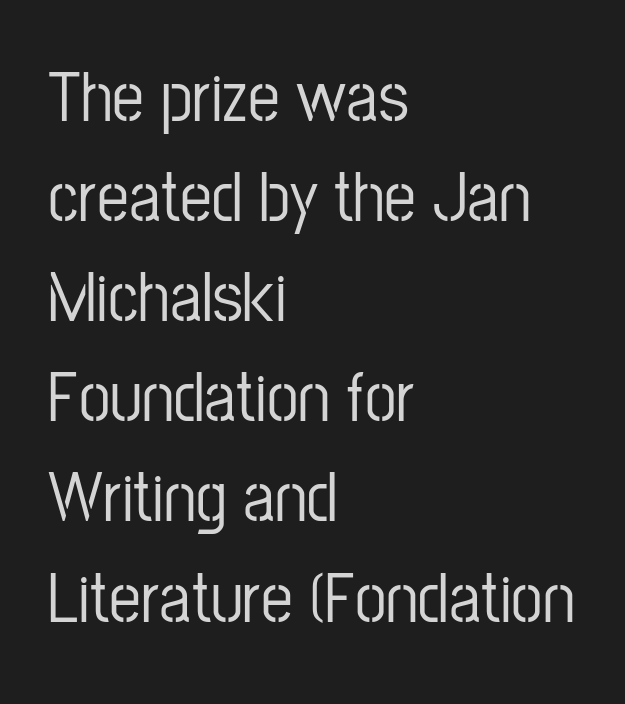
This sample has the flowing, uneven cadence of proportional lettering. A typesetter would call this zero additional tracking. Examine the stroke ends and you'll find no serifs. Each line starts at the same left margin while the right side varies. Notice how descenders clear the ascenders below comfortably — that's standard leading. If you drew a line through each stem, it would be perfectly vertical.
